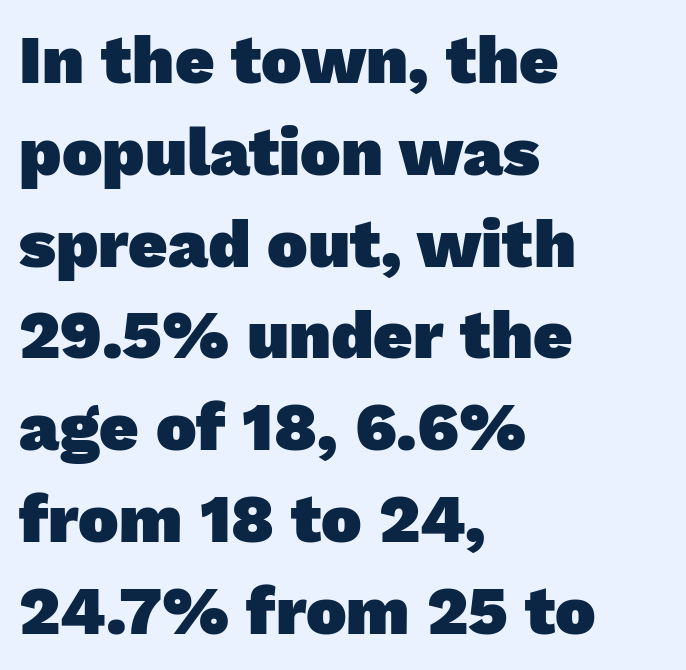
Inter-character spacing is left at the font's built-in metrics. Stroke terminals: plain, sans-serif. Caption: bold face, heavy strokes. Horizontally, the lines are justified to the leading edge only. Character widths vary here, with narrow letters taking less room than wide ones.
